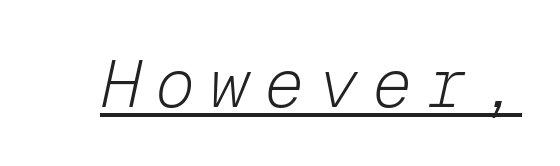
Tall strokes in this sample are angled rather than plumb. Do the characters align in a grid? Yes, the font is monospaced. Students, observe the line beneath the letters — that is underlining. The type is letterspaced generously, with wide tracking. Weight class: somewhere from thin through regular.
